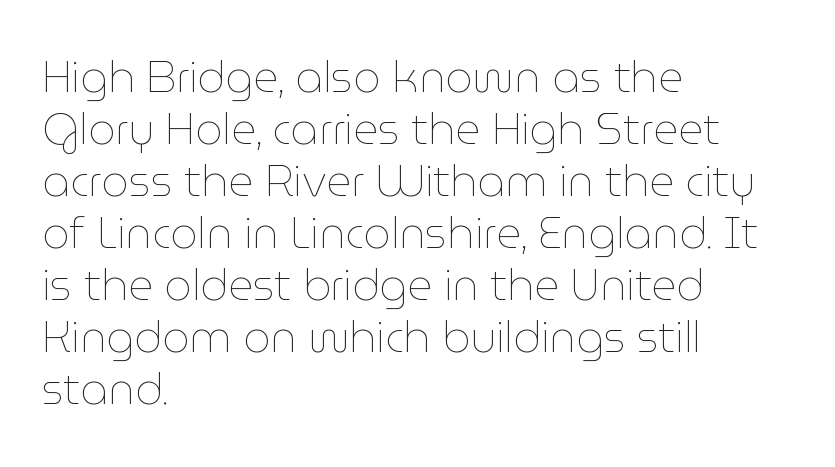
{"italic": "no", "bold": "no", "weight": "thin", "width": "normal", "stroke_contrast": "low", "x_height": "medium", "monospaced": "no", "underline": "no", "align": "left", "line_spacing_ratio": 1.21, "letter_spacing": "normal", "letter_spacing_em": 0.0, "glyph_px": 43}
